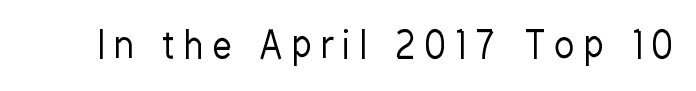
This sample has the flowing, uneven cadence of proportional lettering. What kind of face is this? One without serifs — a sans. Plain, unruled lines of type. The face looks like a standard text weight, possibly lighter. Vertical strokes here are truly vertical.
